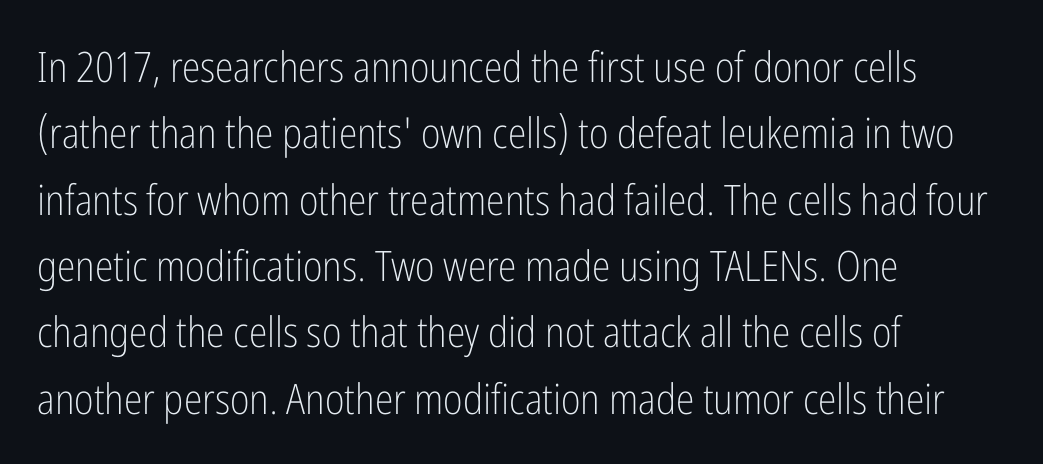
The image shows 42 px light, condensed sans-serif type, upright; set left-aligned, normal line spacing (1.58x), normal letter spacing, not underlined; low stroke contrast and a medium x-height.
